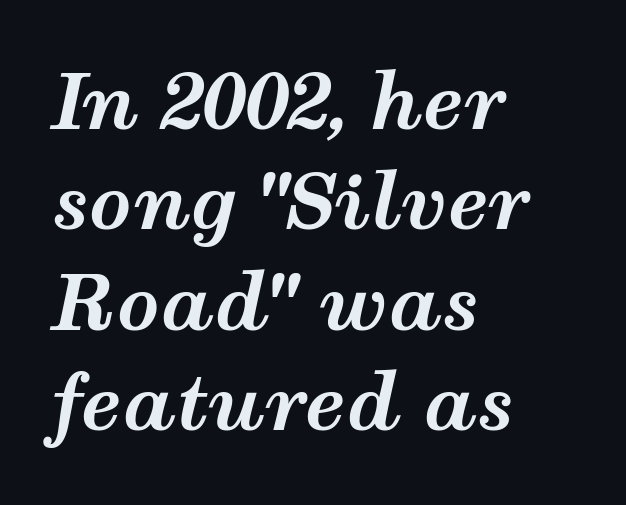
Q: Is the text bold? A: Yes.
Q: Is the text italic (slanted)? A: Yes, it leans right by about 12 degrees.
Q: Is the text underlined? A: No.
Q: How is the paragraph aligned? A: Left-aligned.
Q: Is the spacing between letters normal or unusually wide? A: Normal.
Q: Is the spacing between lines tight, normal or loose? A: Normal.
Q: Width (condensed, normal, or wide)? A: Wide.
Q: Stroke contrast? A: Medium.
Q: x-height? A: Medium.
Q: Monospaced? A: No.
